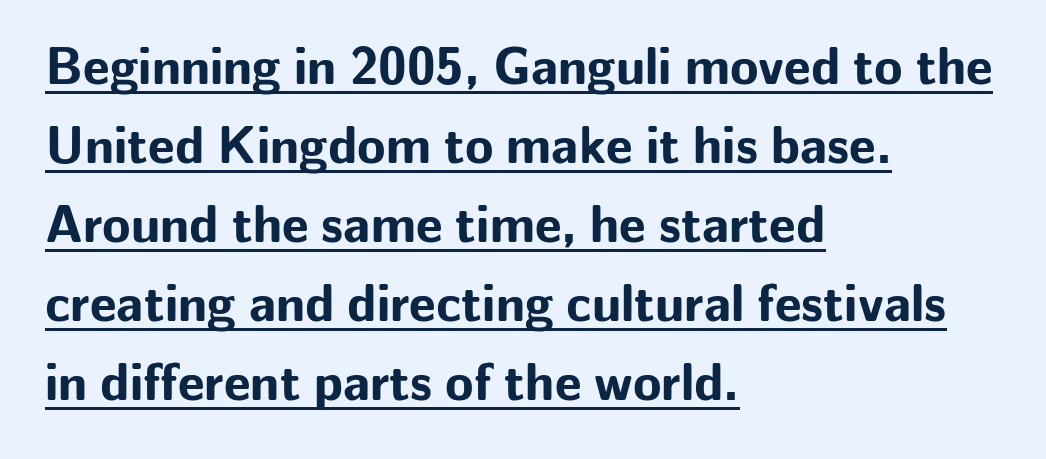
The image shows 52 px bold sans-serif type, upright; set left-aligned, normal line spacing (1.52x), normal letter spacing, underlined; low stroke contrast and a medium x-height.
